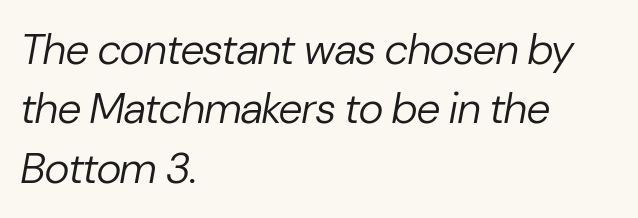
Q: Is the text bold? A: No.
Q: Is the text italic (slanted)? A: Yes, it leans right by about 10 degrees.
Q: Is the text underlined? A: No.
Q: How is the paragraph aligned? A: Left-aligned.
Q: Is the spacing between letters normal or unusually wide? A: Normal.
Q: Is the spacing between lines tight, normal or loose? A: Normal.
Q: Width (condensed, normal, or wide)? A: Normal.
Q: Stroke contrast? A: Low.
Q: x-height? A: Medium.
Q: Monospaced? A: No.
